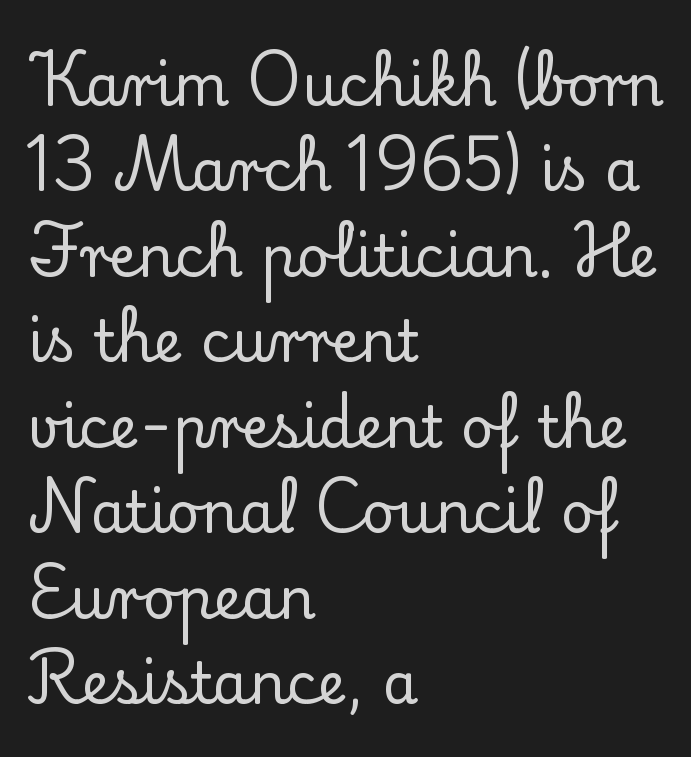
Q: Is the text italic (slanted)? A: No, it is upright.
Q: Is the typeface a serif or a sans-serif typeface? A: Serif.
Q: Is the text underlined? A: No.
Q: How is the paragraph aligned? A: Left-aligned.
Q: Is the spacing between letters normal or unusually wide? A: Normal.
Q: Is the spacing between lines tight, normal or loose? A: Normal.
Q: Width (condensed, normal, or wide)? A: Normal.
Q: Stroke contrast? A: Low.
Q: x-height? A: Small.
Q: Monospaced? A: No.
